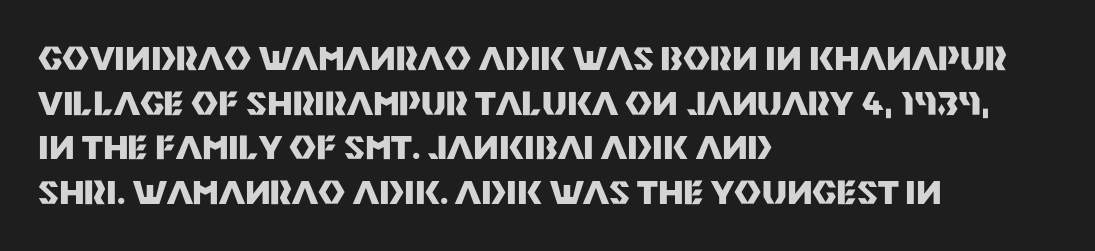
{"serif": "no", "italic": "no", "bold": "yes", "weight": "heavy", "width": "normal", "stroke_contrast": "medium", "x_height": "large", "monospaced": "no", "underline": "no", "align": "left", "line_spacing": "normal", "line_spacing_ratio": 1.35, "letter_spacing": "normal", "letter_spacing_em": 0.0, "glyph_px": 33}
